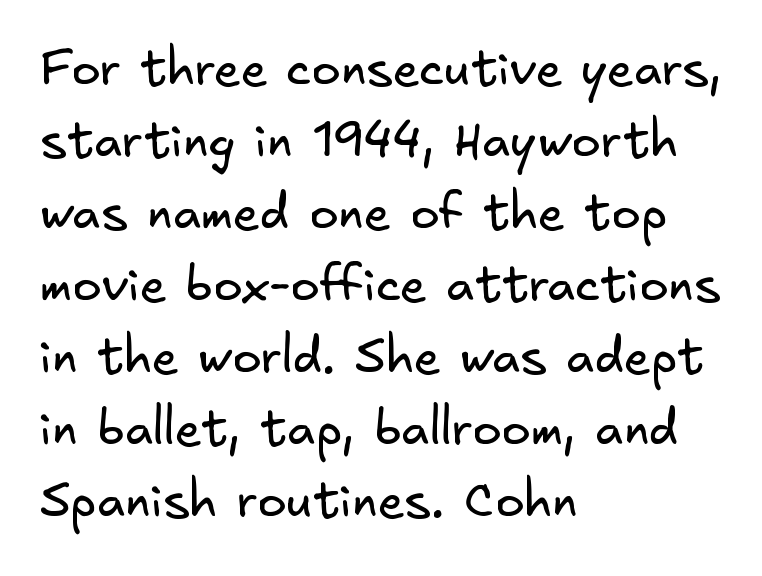
A sans-serif font was chosen for this passage. Vertical spacing — default. Look at the tracking — it's just the regular setting, nothing added. The gap between lines stays unmarked. Stems and bowls with no extra thickness — not bold. Every row of glyphs begins at an identical x-position on the left.
